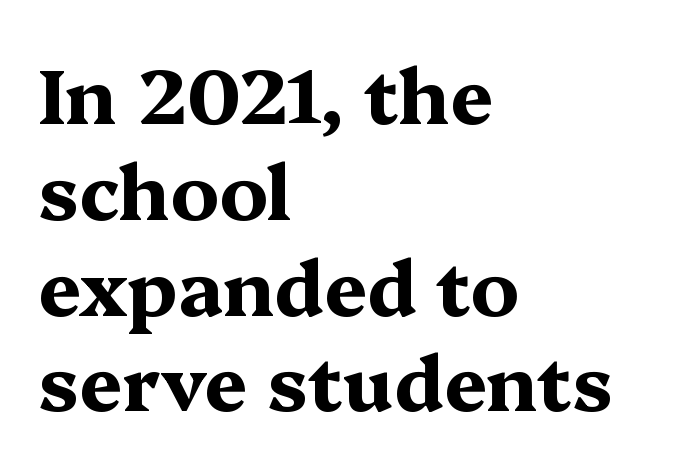
{"serif": "yes", "italic": "no", "bold": "yes", "weight": "bold", "width": "wide", "stroke_contrast": "medium", "x_height": "medium", "monospaced": "no", "underline": "no", "align": "left", "line_spacing": "normal", "line_spacing_ratio": 1.26, "letter_spacing": "normal", "letter_spacing_em": 0.0, "glyph_px": 76}
